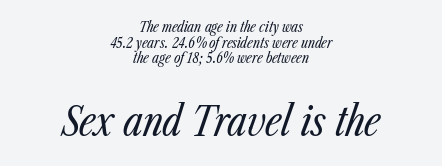
The image shows 40 px regular-weight, condensed type, italic (leaning right); set centered, tight line spacing (1.12x), normal letter spacing, not underlined; the second (bottom) block is 2.86x larger; low stroke contrast and a medium x-height.
